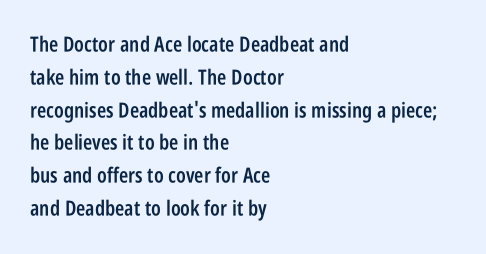
Q: Is the text bold? A: Semi-bold.
Q: Is the text italic (slanted)? A: No, it is upright.
Q: Is the text underlined? A: No.
Q: How is the paragraph aligned? A: Left-aligned.
Q: Is the spacing between letters normal or unusually wide? A: Normal.
Q: Is the spacing between lines tight, normal or loose? A: Normal.
